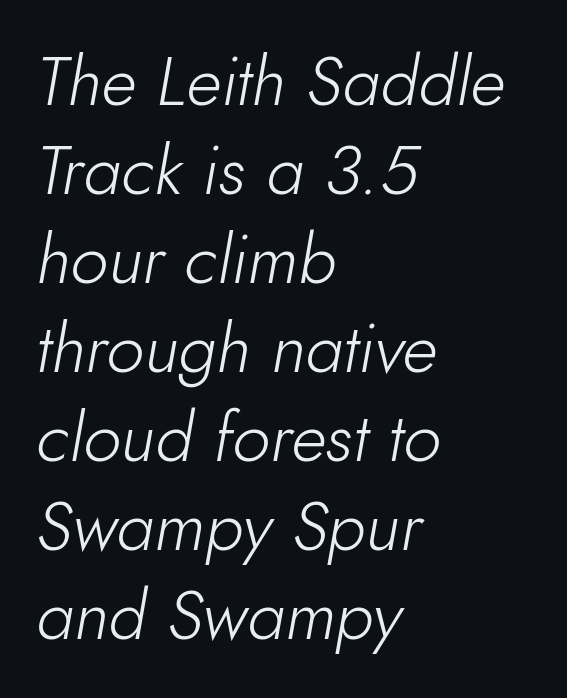
The image shows 68 px light type, italic (leaning right); set left-aligned, normal line spacing (1.31x), normal letter spacing, not underlined; low stroke contrast and a small x-height.
